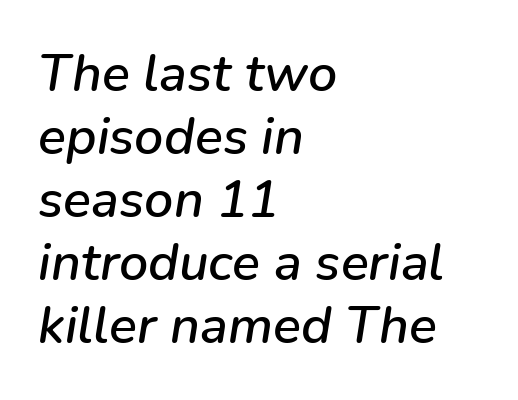
{"italic": "yes", "lean": "right", "slant_degrees": 9, "width": "normal", "stroke_contrast": "low", "x_height": "medium", "monospaced": "no", "underline": "no", "align": "left", "line_spacing_ratio": 1.21, "letter_spacing": "normal", "letter_spacing_em": 0.0, "glyph_px": 52}
